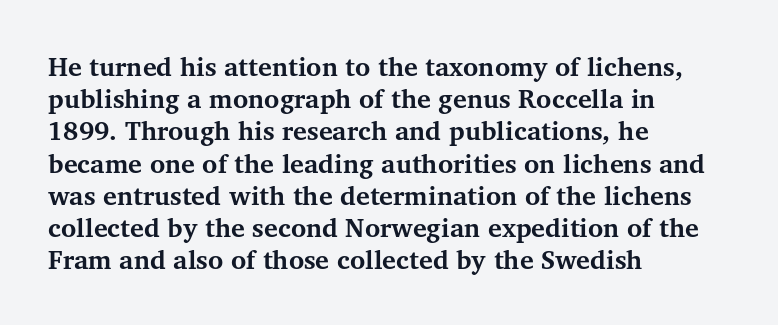
Q: Is the text bold? A: Yes.
Q: Is the text italic (slanted)? A: No, it is upright.
Q: Is the text underlined? A: No.
Q: How is the paragraph aligned? A: Left-aligned.
Q: Is the spacing between letters normal or unusually wide? A: Normal.
